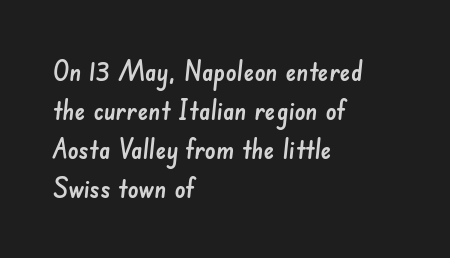
Short note: letters normally spaced. Baseline-to-baseline distance is the conventional proportion of letter height. Short and long lines alike share a common starting point at left. A clean baseline with only descenders dipping below it.
